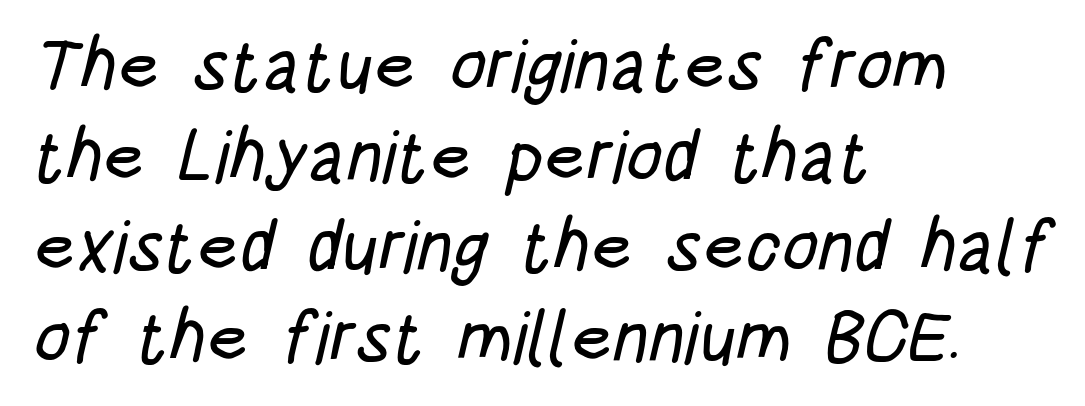
You could not count columns in this text — the font is proportionally spaced. Nobody touched the tracking dial on this one. Does the leading feel generous? No, just average. Underline: absent. The passage is arranged the way most books set body copy — flush left. The characters display no serif detailing; their extremities are plain.
